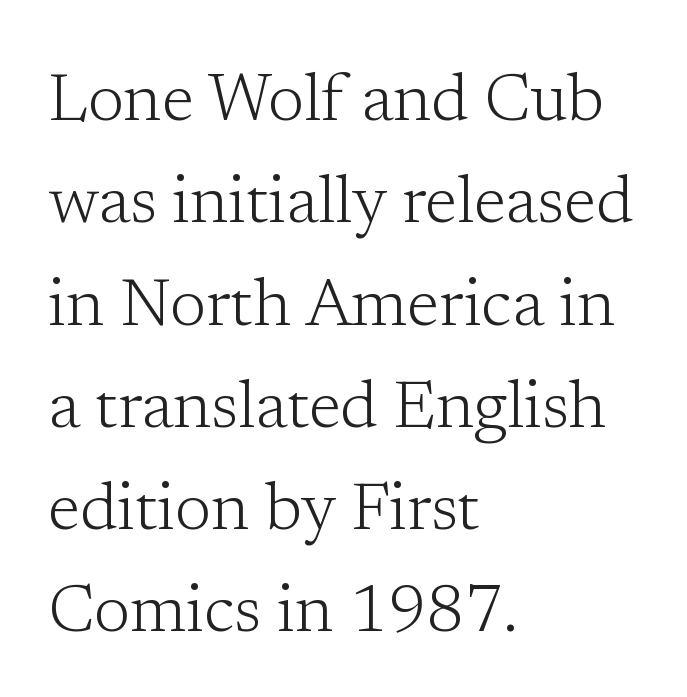
The image shows 66 px light serif type, upright; set left-aligned, normal line spacing (1.55x), normal letter spacing, not underlined; low stroke contrast and a medium x-height.
